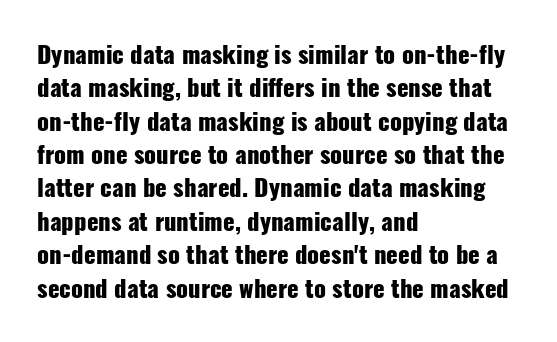
{"italic": "no", "bold": "yes", "underline": "no", "align": "left", "line_spacing": "normal", "line_spacing_ratio": 1.39, "letter_spacing": "normal", "letter_spacing_em": 0.0, "glyph_px": 24}
